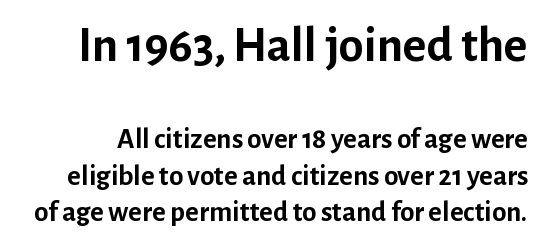
Character widths vary here, with narrow letters taking less room than wide ones. The block sitting higher on the canvas is the one with enlarged characters. The font's upright variant was chosen for this text. Tracking value appears to be zero — textbook default spacing.
